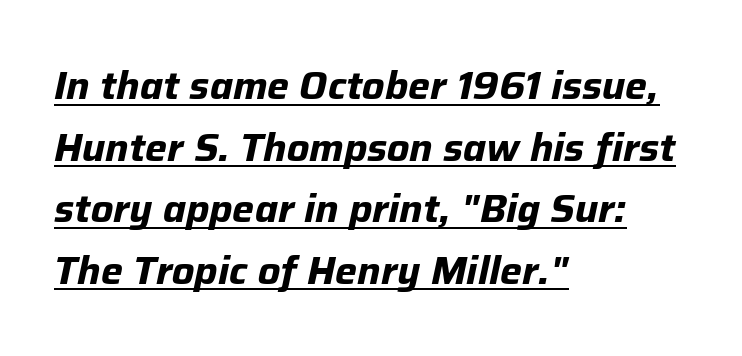
{"italic": "yes", "lean": "right", "slant_degrees": 12, "bold": "yes", "weight": "bold", "width": "normal", "stroke_contrast": "low", "x_height": "medium", "monospaced": "no", "underline": "yes", "align": "left", "line_spacing": "normal", "line_spacing_ratio": 1.58, "letter_spacing": "normal", "letter_spacing_em": 0.0, "glyph_px": 39}
